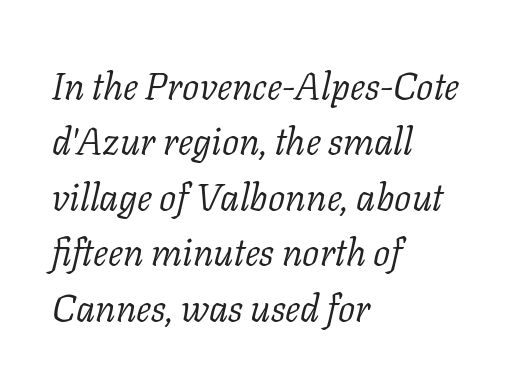
The passage shown is not underscored anywhere. Students, observe: this is what conventionally led text looks like. In terms of letterspacing, this is plain default setting. Varying glyph widths throughout — classic text-font behaviour. In terms of posture, this sample is oblique. Layout note: lines flush left.
